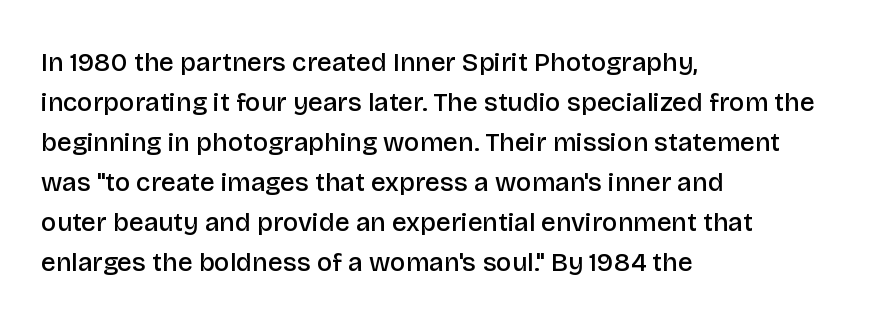
Q: Is the text bold? A: Semi-bold.
Q: Is the text italic (slanted)? A: No, it is upright.
Q: Is the text underlined? A: No.
Q: How is the paragraph aligned? A: Left-aligned.
Q: Is the spacing between letters normal or unusually wide? A: Normal.
Q: Is the spacing between lines tight, normal or loose? A: Normal.
